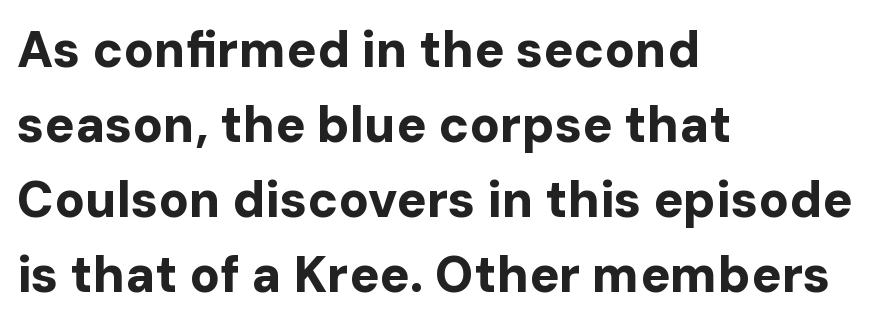
The image shows 50 px bold sans-serif type, upright; set left-aligned, normal line spacing (1.5x), normal letter spacing, not underlined; low stroke contrast and a medium x-height.
